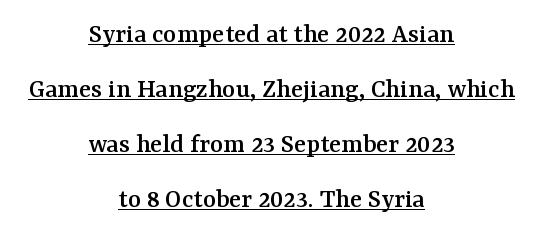
{"serif": "yes", "italic": "no", "width": "normal", "stroke_contrast": "medium", "x_height": "medium", "monospaced": "no", "underline": "yes", "align": "center", "line_spacing": "loose", "line_spacing_ratio": 1.97, "letter_spacing": "normal", "letter_spacing_em": 0.0, "glyph_px": 28}
